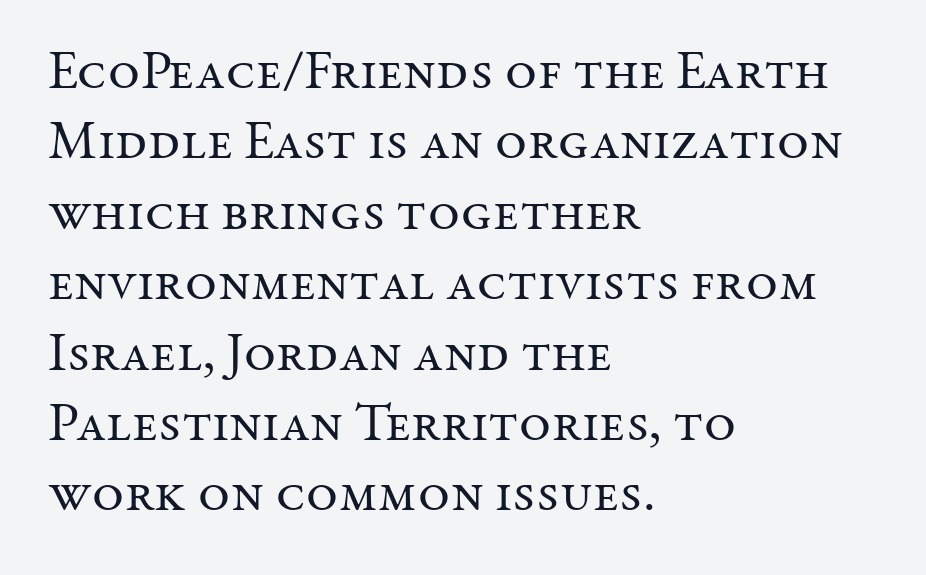
Q: Is the text bold? A: No.
Q: Is the text italic (slanted)? A: No, it is upright.
Q: Is the typeface a serif or a sans-serif typeface? A: Serif.
Q: Is the text underlined? A: No.
Q: How is the paragraph aligned? A: Left-aligned.
Q: Is the spacing between letters normal or unusually wide? A: Normal.
Q: Is the spacing between lines tight, normal or loose? A: Normal.
Q: Width (condensed, normal, or wide)? A: Normal.
Q: Stroke contrast? A: Medium.
Q: x-height? A: Medium.
Q: Monospaced? A: No.
